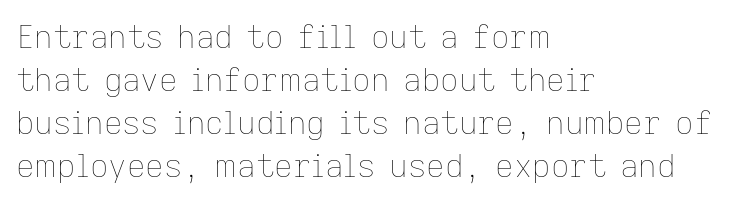
Descenders are the only things crossing below the line. Here the designer chose a conventional face with non-uniform glyph widths. One-word summary of the alignment: left. Caption: face not bold, strokes unweighted. The rendering uses a moderate line-height, typical for paragraphs.
